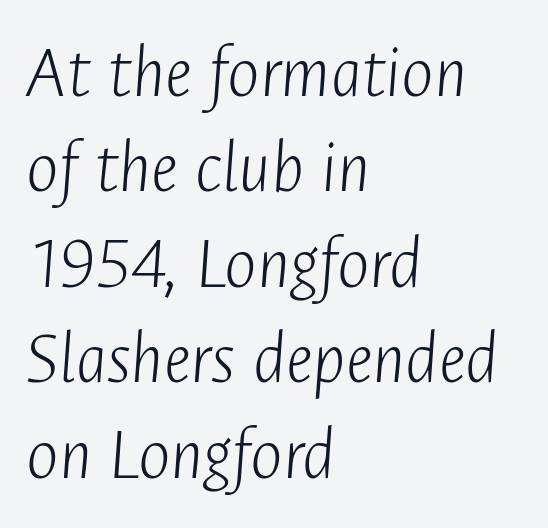
{"italic": "yes", "lean": "right", "slant_degrees": 4, "bold": "no", "weight": "light", "width": "condensed", "stroke_contrast": "low", "x_height": "medium", "monospaced": "no", "underline": "no", "align": "left", "line_spacing_ratio": 1.24, "letter_spacing": "normal", "letter_spacing_em": 0.0, "glyph_px": 77}
